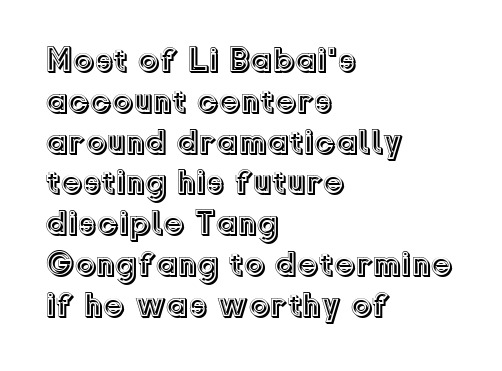
Q: Is the text italic (slanted)? A: No, it is upright.
Q: Is the text underlined? A: No.
Q: How is the paragraph aligned? A: Left-aligned.
Q: Is the spacing between letters normal or unusually wide? A: Normal.
Q: Width (condensed, normal, or wide)? A: Normal.
Q: x-height? A: Medium.
Q: Monospaced? A: No.
